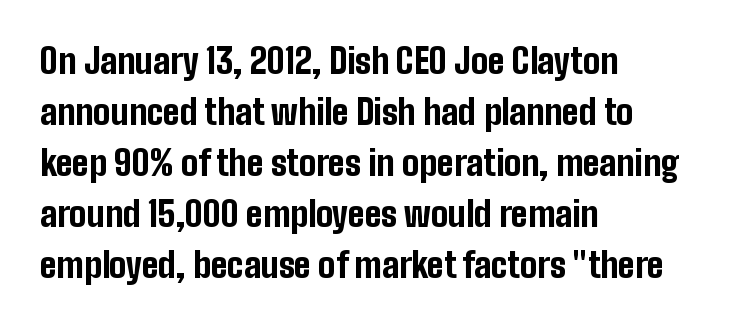
The text block is weighted toward the left margin, trailing off unevenly rightward. Rendered with straight, roman letterforms. The type is set solid horizontally, with unmodified tracking. Each glyph is drawn with heavy, bold strokes.
